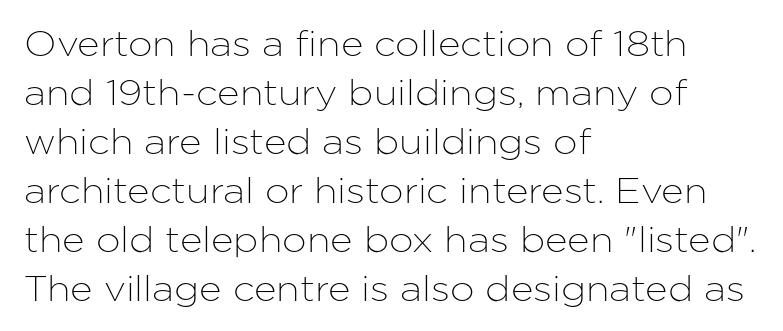
{"serif": "no", "italic": "no", "width": "normal", "stroke_contrast": "low", "x_height": "medium", "monospaced": "no", "underline": "no", "align": "left", "line_spacing": "normal", "line_spacing_ratio": 1.4, "letter_spacing": "normal", "letter_spacing_em": 0.0, "glyph_px": 35}
